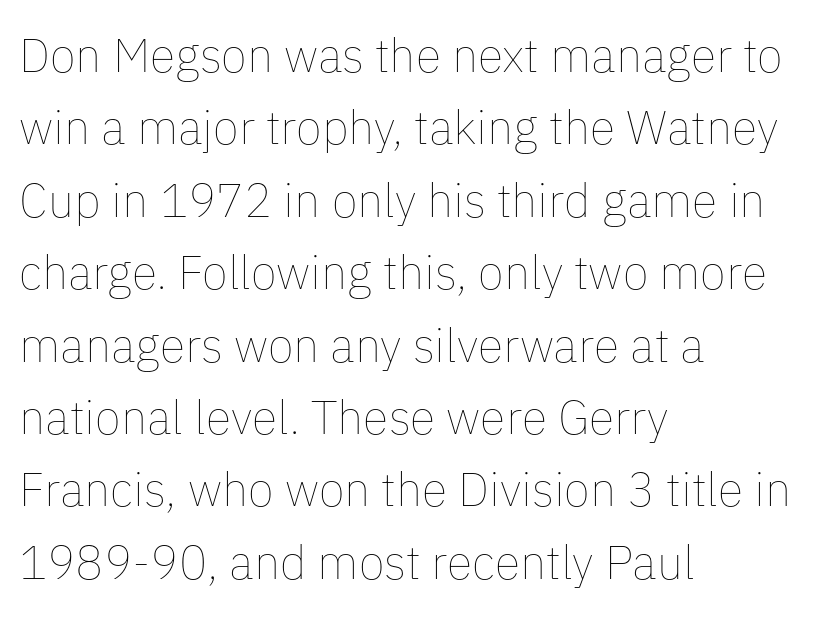
Q: Is the text bold? A: No.
Q: Is the text italic (slanted)? A: No, it is upright.
Q: Is the text underlined? A: No.
Q: How is the paragraph aligned? A: Left-aligned.
Q: Is the spacing between letters normal or unusually wide? A: Normal.
Q: Is the spacing between lines tight, normal or loose? A: Normal.
Q: Width (condensed, normal, or wide)? A: Normal.
Q: Stroke contrast? A: Low.
Q: x-height? A: Medium.
Q: Monospaced? A: No.
